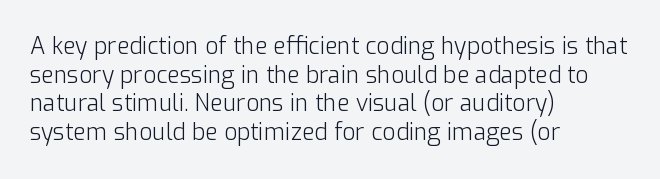
The image shows 23 px text type, upright; set left-aligned, normal line spacing (1.25x), normal letter spacing, not underlined.
